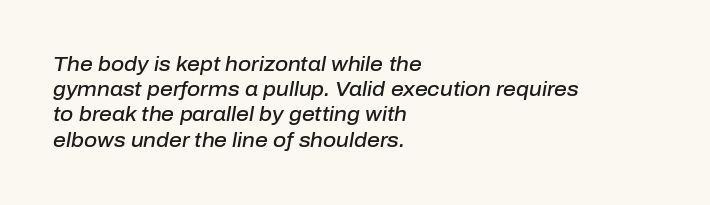
{"italic": "yes", "lean": "right", "slant_degrees": 10, "bold": "semi", "underline": "no", "align": "left", "line_spacing": "normal", "line_spacing_ratio": 1.26, "letter_spacing": "normal", "letter_spacing_em": 0.0, "glyph_px": 20}
